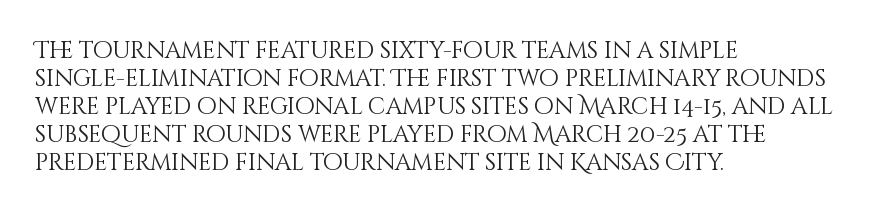
Every stem runs plumb, perpendicular to the baseline. Layout note: lines flush left. Decoration check: the copy has no underline. Short note: letters normally spaced.
